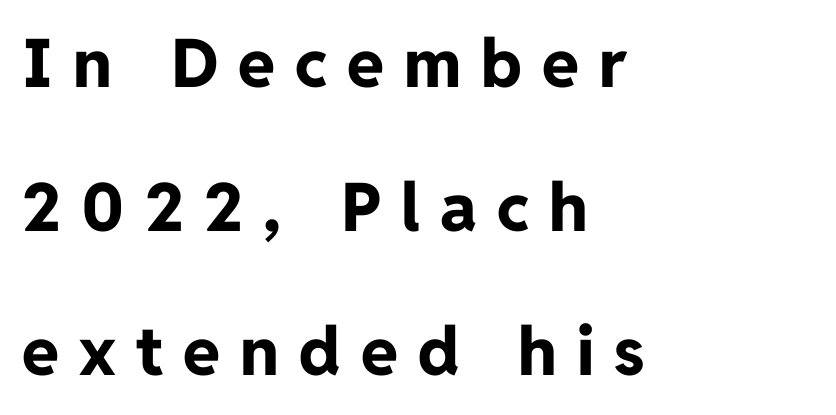
Bold? Absolutely — the strokes are thick and heavy. One glance says open: line gaps are wider than usual. Check the space under the baseline: it is left empty. The face used here is proportionally spaced, like ordinary book or web type.
